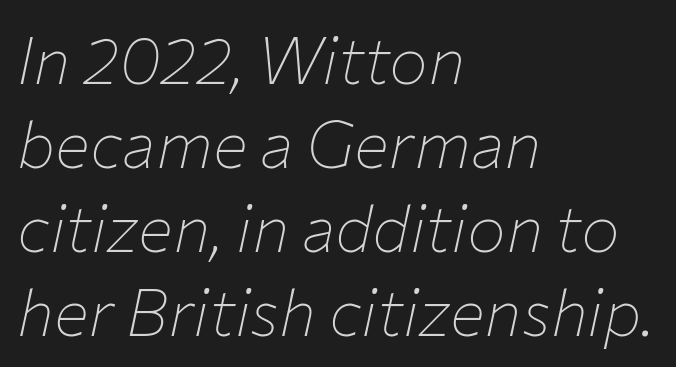
The specimen omits any rule beneath the text block's lines. Letter spacing: default. The typesetter chose a ragged-right arrangement here. A quiet, ordinary-to-light weight characterises the typeface. Note the varied advance widths — an 'i' is clearly narrower than an 'm'.
